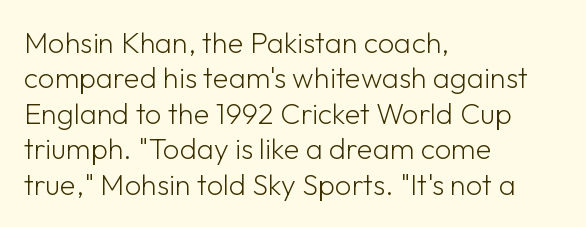
The image shows 29 px light sans-serif type, upright; set left-aligned, line spacing 1.22x, normal letter spacing, not underlined; low stroke contrast and a medium x-height.
